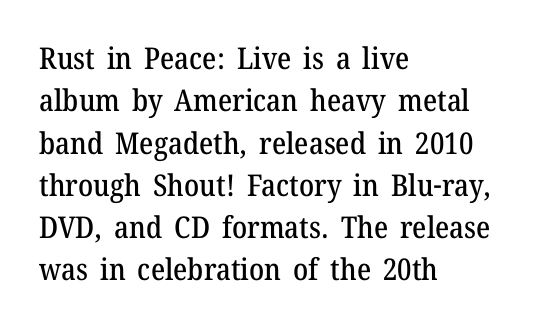
Leading matches the norm, producing a regular column. Compared with a centered layout, this one pins lines to the left instead. Old-style or modern, the face here clearly has serifs. There is no visible air inserted between adjacent glyphs.
